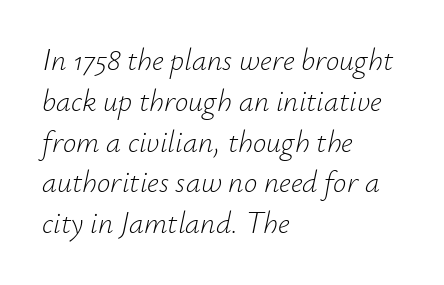
Q: Is the text bold? A: No.
Q: Is the text italic (slanted)? A: Yes, it leans right by about 12 degrees.
Q: Is the text underlined? A: No.
Q: How is the paragraph aligned? A: Left-aligned.
Q: Is the spacing between letters normal or unusually wide? A: Normal.
Q: Is the spacing between lines tight, normal or loose? A: Normal.
Q: Width (condensed, normal, or wide)? A: Normal.
Q: Stroke contrast? A: Low.
Q: x-height? A: Small.
Q: Monospaced? A: No.
